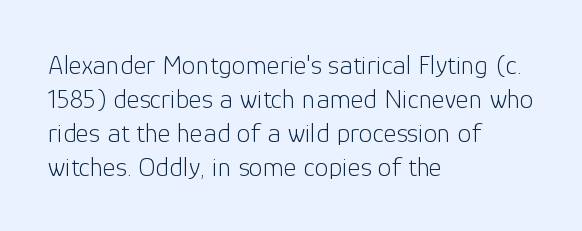
Spacing verdict: proportional, widths tailored to each character. Unbolded letterforms with no extra heft. Is the block centered? No — it sits flush against the left margin. Words appear dense and cohesive because spacing is normal. Nope, not italic — everything's standing straight. Are there feet on the stems? There aren't — it's a sans.
